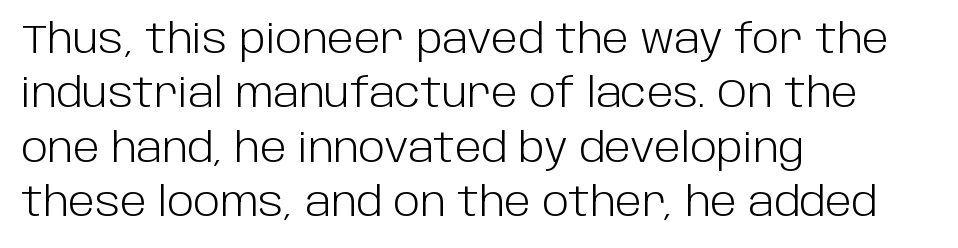
Q: Is the text bold? A: No.
Q: Is the text italic (slanted)? A: No, it is upright.
Q: Is the typeface a serif or a sans-serif typeface? A: Sans-serif.
Q: Is the text underlined? A: No.
Q: How is the paragraph aligned? A: Left-aligned.
Q: Is the spacing between letters normal or unusually wide? A: Normal.
Q: Is the spacing between lines tight, normal or loose? A: Normal.
Q: Width (condensed, normal, or wide)? A: Normal.
Q: Stroke contrast? A: Low.
Q: x-height? A: Large.
Q: Monospaced? A: No.
